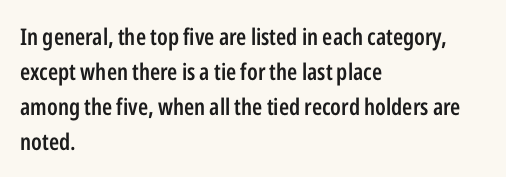
The image shows 23 px text type, upright; set left-aligned, normal line spacing (1.52x), normal letter spacing, not underlined.
